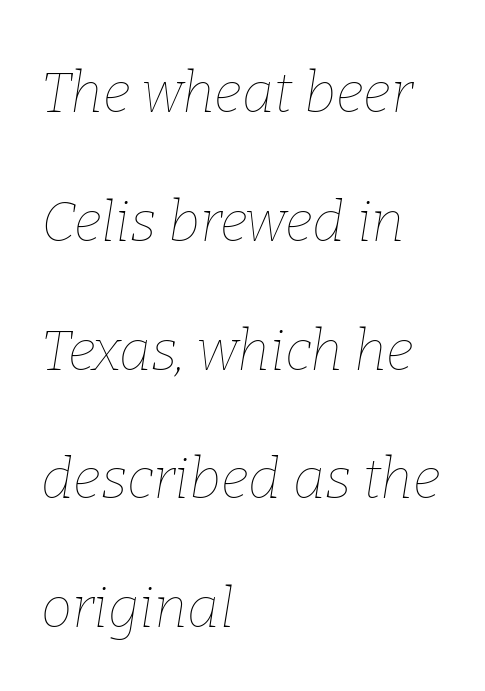
Tall strokes in this sample are angled rather than plumb. Descender tails drop into unmarked territory. Caption: face not bold, strokes unweighted. Varying glyph widths throughout — classic text-font behaviour. The lines are spread far apart with generous leading. Line beginnings align vertically; line endings do not.
